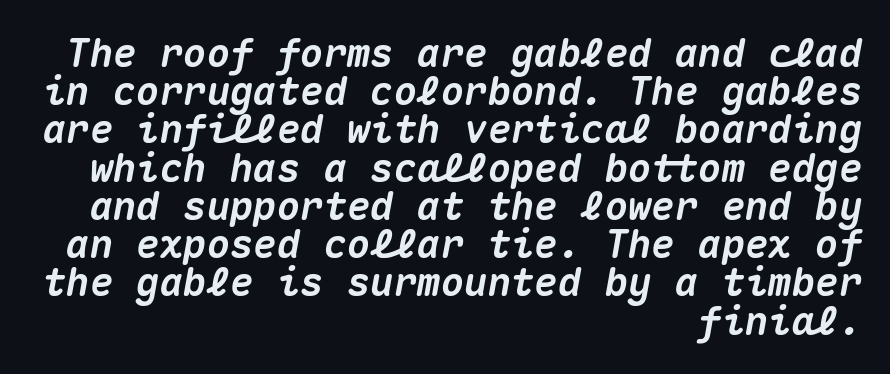
The image shows 39 px heavy type, italic (leaning right), monospaced; set right-aligned, tight line spacing (0.98x), normal letter spacing, not underlined; medium stroke contrast and a medium x-height.
